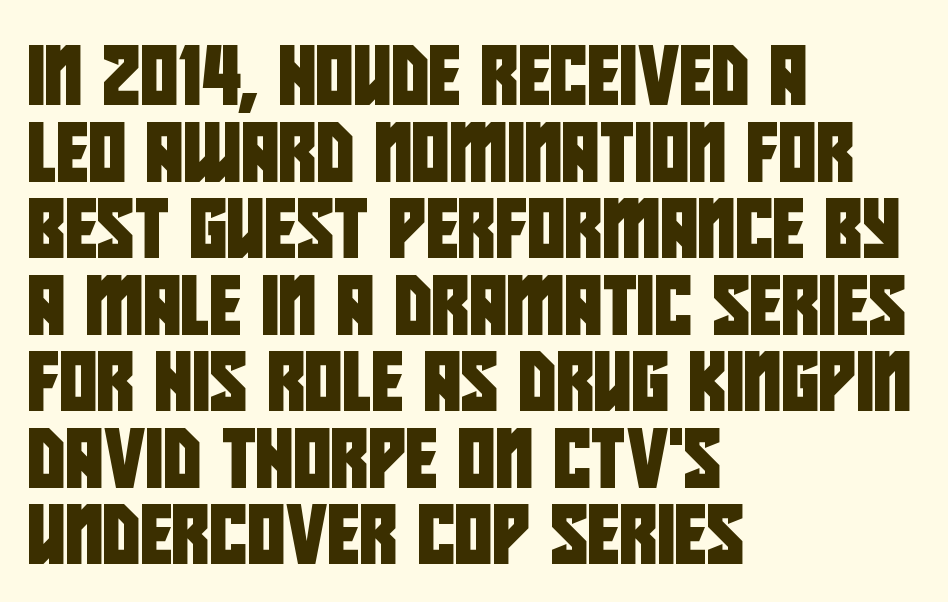
Q: Is the typeface a serif or a sans-serif typeface? A: Sans-serif.
Q: Is the text underlined? A: No.
Q: How is the paragraph aligned? A: Left-aligned.
Q: Is the spacing between letters normal or unusually wide? A: Normal.
Q: Is the spacing between lines tight, normal or loose? A: Normal.
Q: Width (condensed, normal, or wide)? A: Condensed.
Q: Stroke contrast? A: Low.
Q: x-height? A: Large.
Q: Monospaced? A: No.
